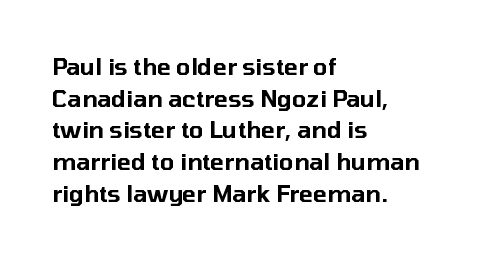
Q: Is the text italic (slanted)? A: No, it is upright.
Q: Is the text underlined? A: No.
Q: How is the paragraph aligned? A: Left-aligned.
Q: Is the spacing between letters normal or unusually wide? A: Normal.
Q: Is the spacing between lines tight, normal or loose? A: Normal.
